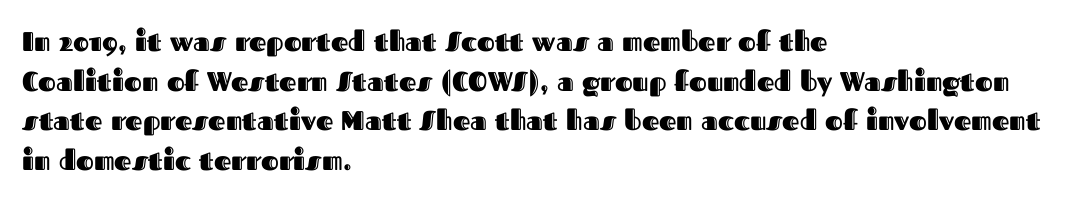
{"italic": "no", "underline": "no", "align": "left", "line_spacing": "normal", "line_spacing_ratio": 1.47, "letter_spacing": "normal", "letter_spacing_em": 0.0, "glyph_px": 27}
